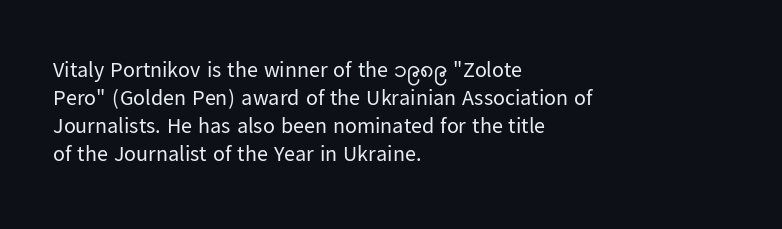
{"italic": "no", "bold": "no", "underline": "no", "align": "left", "line_spacing": "normal", "line_spacing_ratio": 1.28, "letter_spacing": "normal", "letter_spacing_em": 0.0, "glyph_px": 22}
